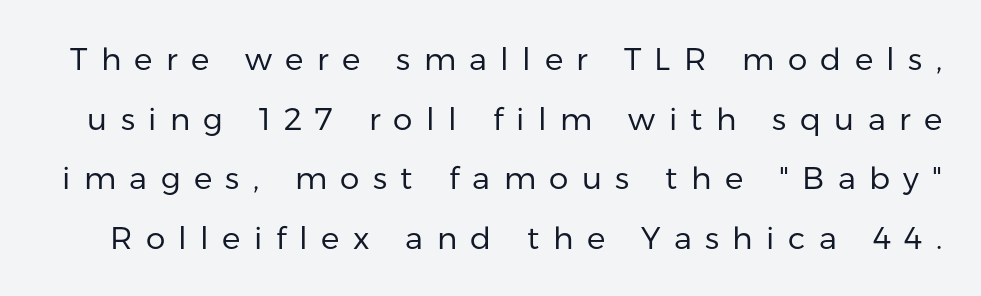
The image shows 31 px regular-weight sans-serif type, upright; set loose line spacing (1.92x), unusually wide letter spacing (+0.43 em), not underlined; low stroke contrast and a medium x-height.
